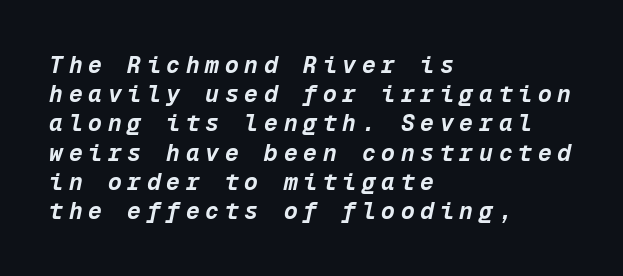
The image shows 23 px bold type, italic (leaning right); set left-aligned, normal line spacing (1.27x), unusually wide letter spacing (+0.25 em), not underlined.
